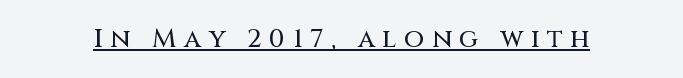
The image shows 26 px text type, upright; set unusually wide letter spacing (+0.29 em), underlined.
